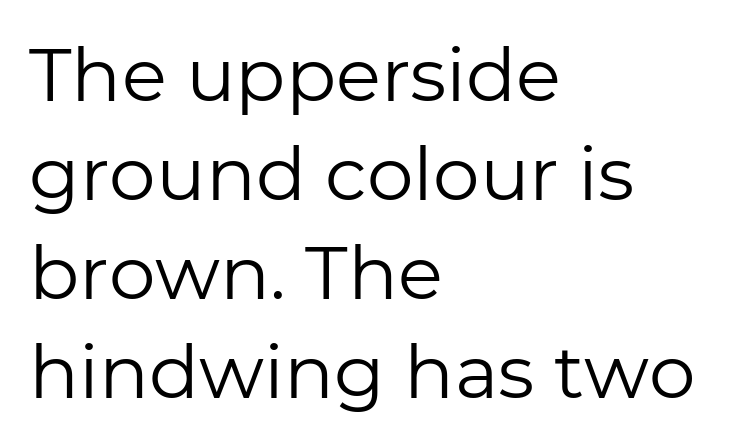
The image shows 74 px regular-weight sans-serif type, upright; set left-aligned, normal line spacing (1.34x), normal letter spacing, not underlined; low stroke contrast and a medium x-height.
